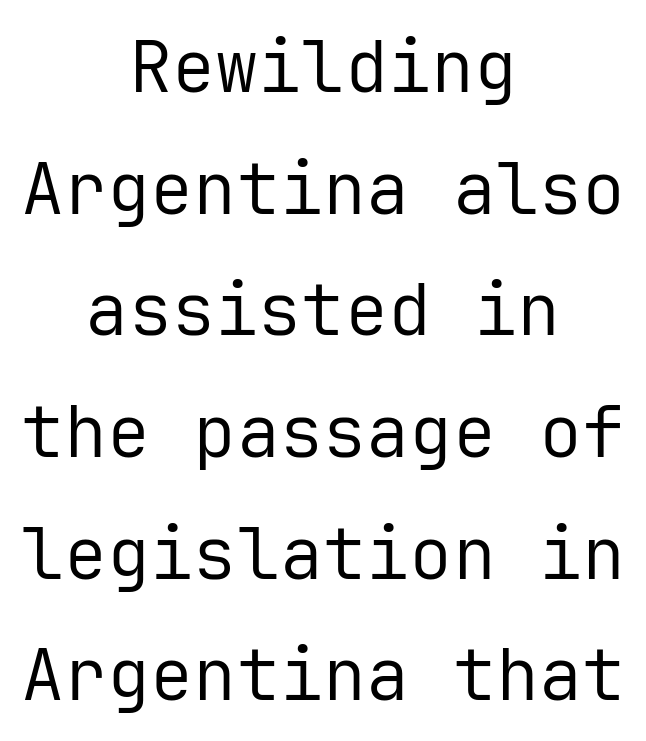
Each new line begins a customary step beneath the previous one. Rendered with straight, roman letterforms. A student would call this center alignment; a typographer would say set centered. The passage shown is typeset with a sans-serif family. These glyphs show unthickened strokes, regular width or finer.
